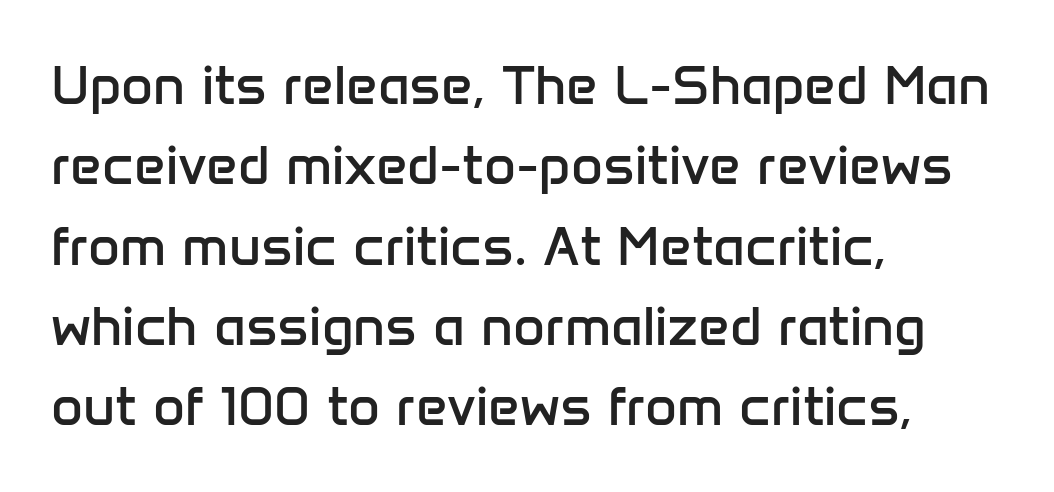
The image shows 55 px regular-weight sans-serif type, upright; set left-aligned, normal line spacing (1.46x), normal letter spacing, not underlined; low stroke contrast and a medium x-height.
